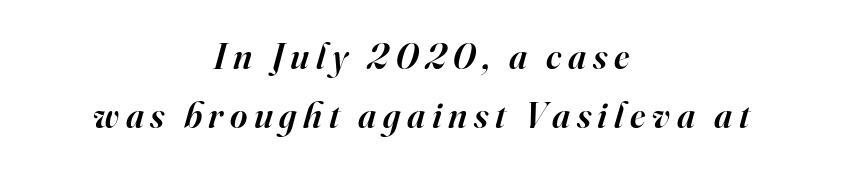
The image shows 37 px semibold serif type, italic (leaning right); set centered, normal line spacing (1.6x), not underlined; high stroke contrast and a small x-height.
